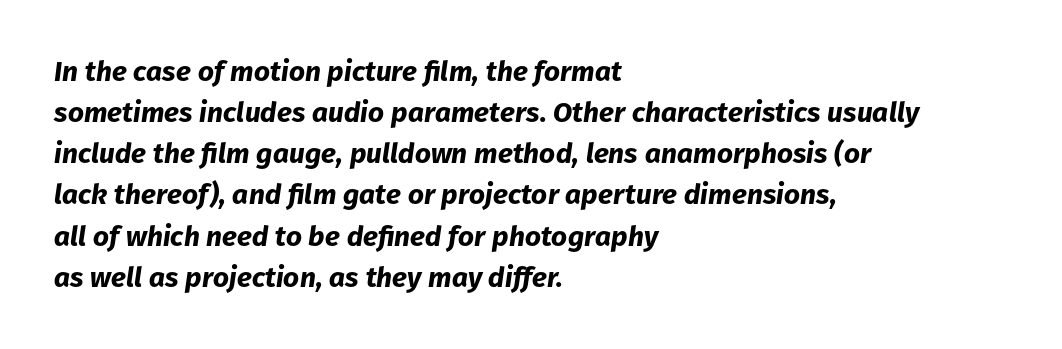
The font is running at its bold setting. Note the varied advance widths — an 'i' is clearly narrower than an 'm'. The ragged edge is on the right, which tells us the setting is flush left. Anything drawn beneath the words? Only blank space. The line texture is even and compact thanks to regular tracking. The text carries the slant typical of an italic or oblique font.
